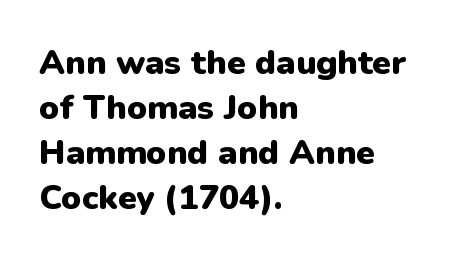
Clear beneath every line of the passage. The rows are spaced the way most documents space them. The passage shown is typed in a proportional face where columns would drift. Does the lettering tilt? It doesn't — this is upright. Typeset ragged right — the left edge is the straight one. Grotesque or geometric, the face here clearly has no serifs.
